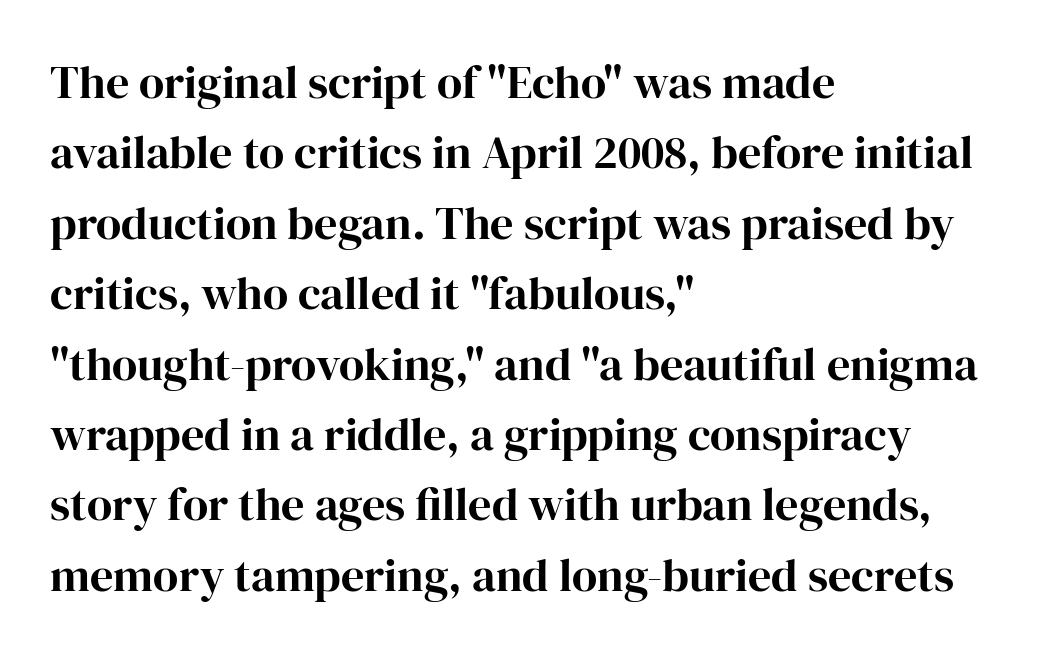
Unlike italic type, these characters show no tilt at all. Caption: standard tracking, unaltered. Look at the bottom of the vertical strokes: they flare into serifs here. Is the block centered? No — it sits flush against the left margin.
